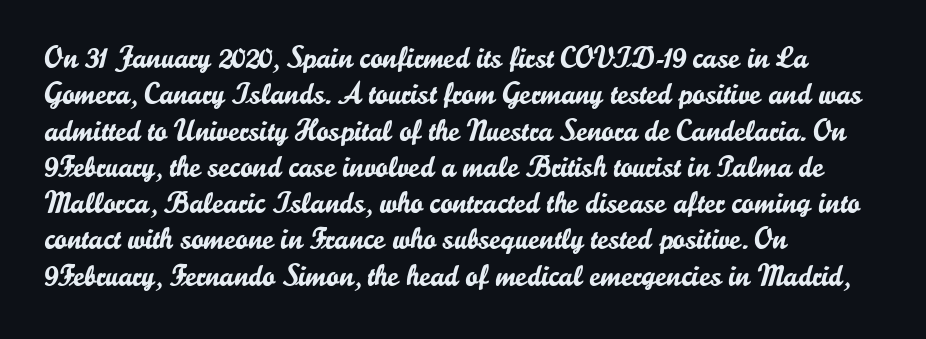
The image shows 30 px sans-serif type; set left-aligned, line spacing 1.21x, normal letter spacing, not underlined; low stroke contrast and a small x-height.
